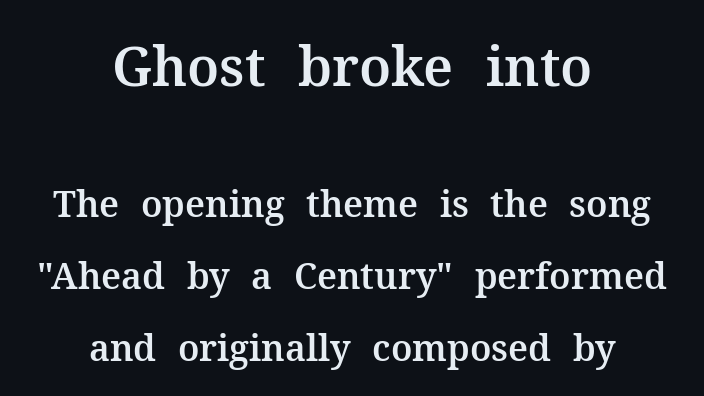
Q: Is the text italic (slanted)? A: No, it is upright.
Q: Is the typeface a serif or a sans-serif typeface? A: Serif.
Q: Is the text underlined? A: No.
Q: How is the paragraph aligned? A: Centered.
Q: Is the spacing between letters normal or unusually wide? A: Normal.
Q: Is the spacing between lines tight, normal or loose? A: Loose.
Q: Which block of text is set in a larger size, the first (top) or the second (bottom)? A: The first (top) one.
Q: Width (condensed, normal, or wide)? A: Normal.
Q: Stroke contrast? A: Medium.
Q: x-height? A: Medium.
Q: Monospaced? A: No.
